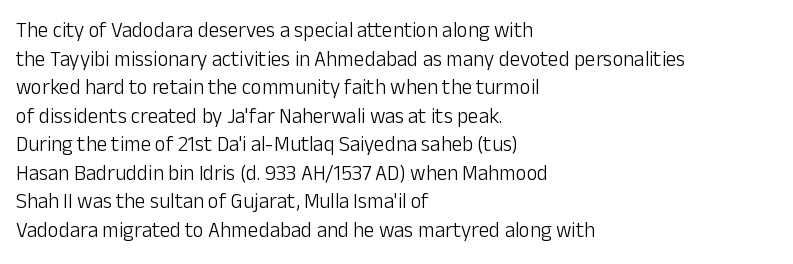
Q: Is the text bold? A: No.
Q: Is the text italic (slanted)? A: No, it is upright.
Q: Is the text underlined? A: No.
Q: How is the paragraph aligned? A: Left-aligned.
Q: Is the spacing between letters normal or unusually wide? A: Normal.
Q: Is the spacing between lines tight, normal or loose? A: Normal.
